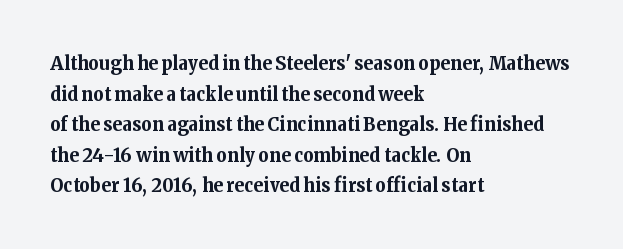
Underlining? Definitely not there. The paragraph has a hard left edge and a soft right edge. A typesetter would mark this as roman, not italic. What weight is shown? A full bold with thick strokes.
